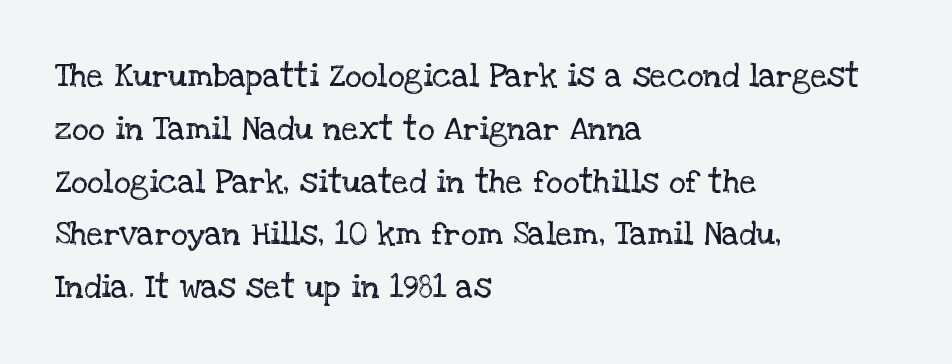
{"serif": "yes", "italic": "no", "bold": "no", "weight": "regular", "width": "normal", "stroke_contrast": "low", "x_height": "large", "monospaced": "no", "underline": "no", "align": "left", "line_spacing": "normal", "line_spacing_ratio": 1.6, "letter_spacing": "normal", "letter_spacing_em": 0.0, "glyph_px": 33}
